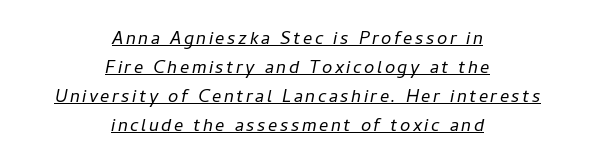
Q: Is the text bold? A: No.
Q: Is the text italic (slanted)? A: Yes, it leans right by about 11 degrees.
Q: Is the text underlined? A: Yes.
Q: How is the paragraph aligned? A: Centered.
Q: Is the spacing between lines tight, normal or loose? A: Normal.
